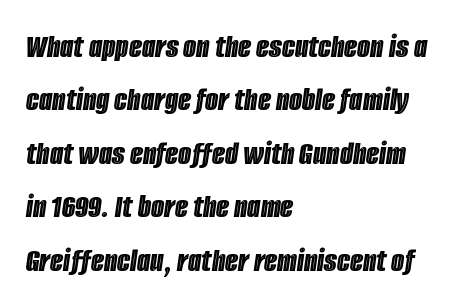
{"italic": "yes", "lean": "right", "slant_degrees": 8, "width": "condensed", "x_height": "large", "monospaced": "no", "underline": "no", "align": "left", "line_spacing": "normal", "line_spacing_ratio": 1.57, "letter_spacing": "normal", "letter_spacing_em": 0.0, "glyph_px": 34}
